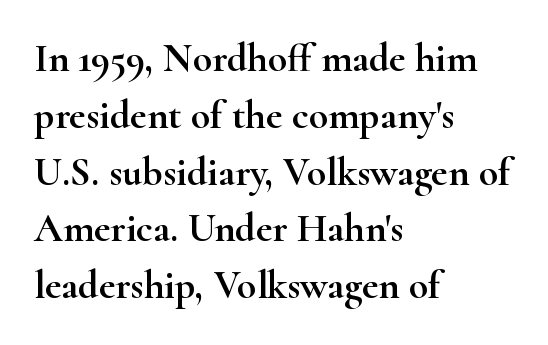
Think of a printed novel: that variable character pitch is what you see here. Underline: absent. This rendering leaves character spacing at its baseline value. Vertical strokes here are truly vertical. Vertically, the passage feels balanced, rows spaced as you'd expect. Every row of glyphs begins at an identical x-position on the left.
